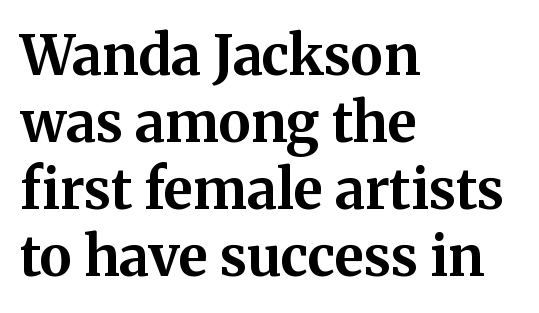
{"serif": "yes", "italic": "no", "bold": "yes", "weight": "bold", "width": "normal", "stroke_contrast": "medium", "x_height": "medium", "monospaced": "no", "underline": "no", "align": "left", "line_spacing_ratio": 1.22, "letter_spacing": "normal", "letter_spacing_em": 0.0, "glyph_px": 55}
